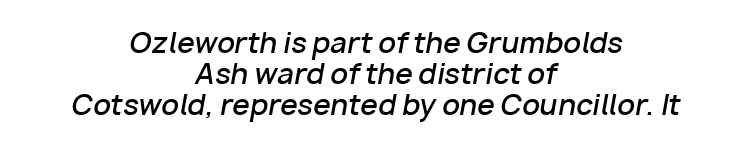
{"italic": "yes", "lean": "right", "slant_degrees": 10, "bold": "semi", "weight": "semibold", "width": "normal", "stroke_contrast": "low", "x_height": "medium", "monospaced": "no", "underline": "no", "align": "center", "line_spacing": "tight", "line_spacing_ratio": 1.1, "letter_spacing": "normal", "letter_spacing_em": 0.0, "glyph_px": 28}
